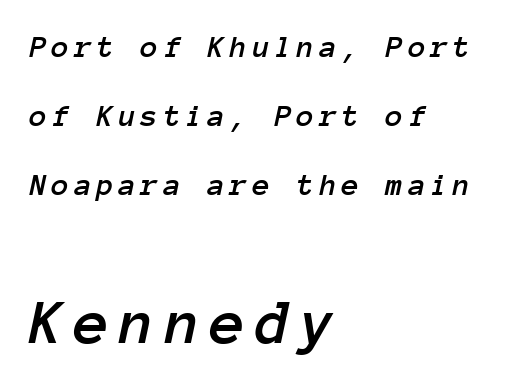
Interline gaps are noticeably wide in this sample. The lettering tilts uniformly, giving the passage an italic look. Which of the two is more prominent by size? The second, at the bottom. The space beneath each line is pristine and unruled. The passage shown is typed in a monospace face where columns stay perfectly aligned. Casual observation: everything's shoved over to the left.
